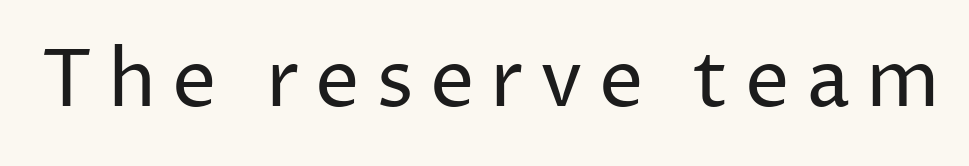
The letters advance in unequal steps, a hallmark of proportional type. Ascenders rise straight up at ninety degrees. The baseline area is clear. No feet cap the strokes, marking this as sans-serif type. Here the glyphs are tracked loosely, breaking word shapes into spaced letters.
